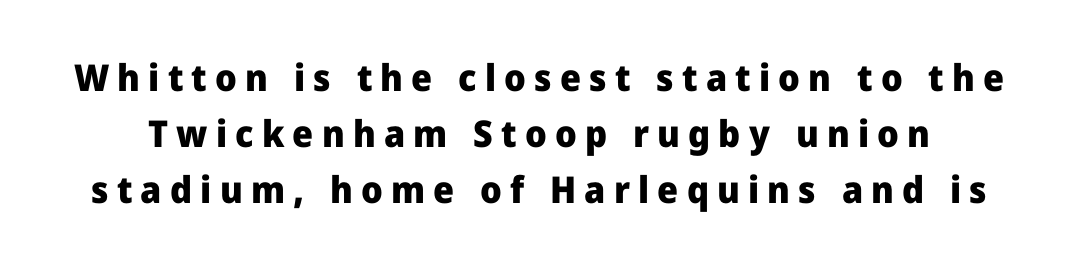
Q: Is the text bold? A: Yes.
Q: Is the text italic (slanted)? A: No, it is upright.
Q: Is the typeface a serif or a sans-serif typeface? A: Sans-serif.
Q: Is the text underlined? A: No.
Q: Is the spacing between letters normal or unusually wide? A: Unusually wide.
Q: Is the spacing between lines tight, normal or loose? A: Normal.
Q: Width (condensed, normal, or wide)? A: Normal.
Q: Stroke contrast? A: Low.
Q: x-height? A: Medium.
Q: Monospaced? A: No.
